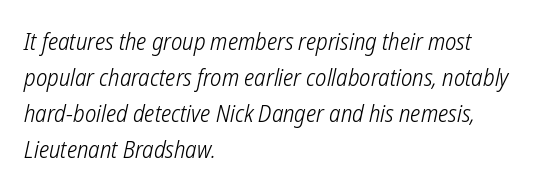
The image shows 24 px text type; set left-aligned, normal line spacing (1.5x), normal letter spacing, not underlined.
